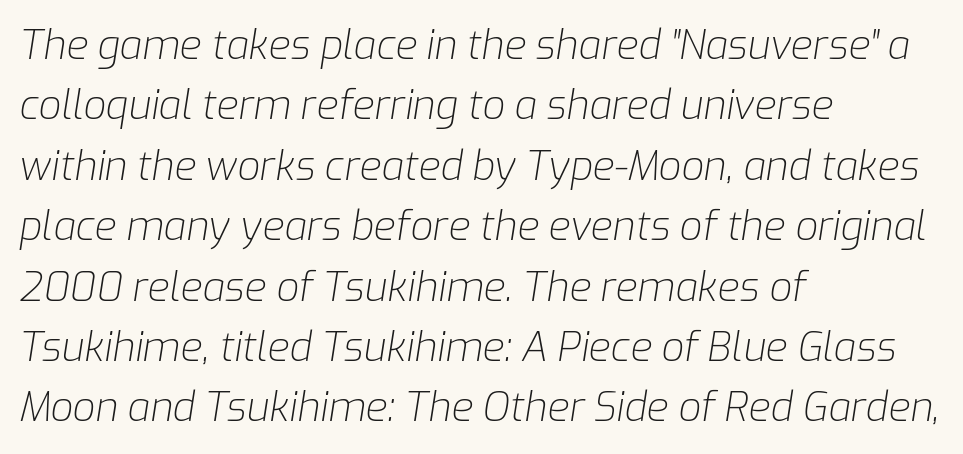
Whoever set this chose a conventional vertical rhythm. Lines of text with bare space underneath. Caption: standard tracking, unaltered. Is this a fixed-width face? No — the glyphs have proportional, varying widths. This sample is left-justified, so line endings fall wherever the words run out. Heaviness? Minimal to ordinary, like unemphasized prose.
